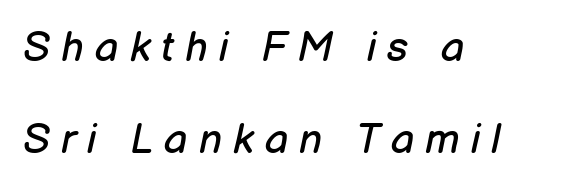
Q: Is the text bold? A: No.
Q: Is the text italic (slanted)? A: Yes, it leans right by about 12 degrees.
Q: Is the text underlined? A: No.
Q: How is the paragraph aligned? A: Left-aligned.
Q: Is the spacing between letters normal or unusually wide? A: Unusually wide.
Q: Is the spacing between lines tight, normal or loose? A: Loose.
Q: Width (condensed, normal, or wide)? A: Normal.
Q: Stroke contrast? A: Low.
Q: x-height? A: Medium.
Q: Monospaced? A: No.
